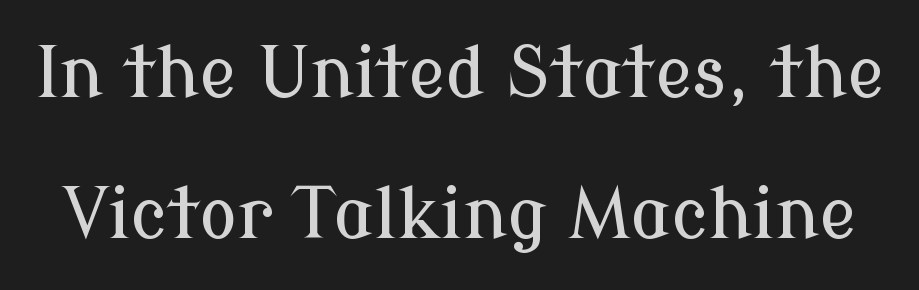
{"serif": "yes", "italic": "no", "width": "normal", "stroke_contrast": "low", "x_height": "medium", "monospaced": "no", "underline": "no", "line_spacing": "loose", "line_spacing_ratio": 2.01, "letter_spacing": "normal", "letter_spacing_em": 0.0, "glyph_px": 70}
